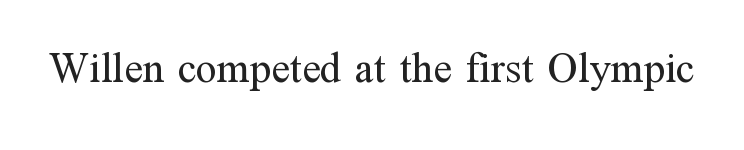
Q: Is the text bold? A: No.
Q: Is the text italic (slanted)? A: No, it is upright.
Q: Is the typeface a serif or a sans-serif typeface? A: Serif.
Q: Is the text underlined? A: No.
Q: Is the spacing between letters normal or unusually wide? A: Normal.
Q: Width (condensed, normal, or wide)? A: Normal.
Q: Stroke contrast? A: Medium.
Q: x-height? A: Medium.
Q: Monospaced? A: No.
